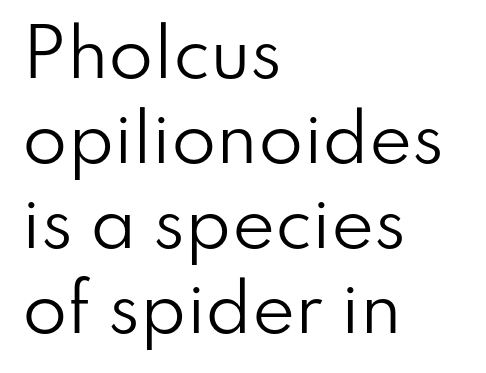
These lines are composed in type without serifs. The line texture is even and compact thanks to regular tracking. A typesetter would call this leading conventional body-copy spacing. The passage shown is typed in a proportional face where columns would drift. The area under the type is left untouched. The letterforms sit at book weight or below.
